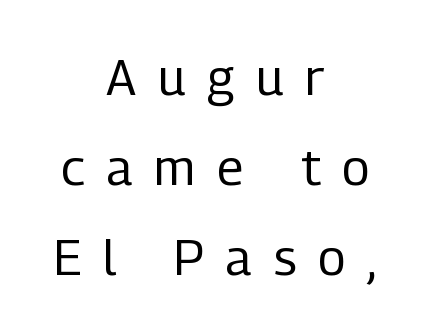
Q: Is the text bold? A: No.
Q: Is the text italic (slanted)? A: No, it is upright.
Q: Is the typeface a serif or a sans-serif typeface? A: Sans-serif.
Q: Is the text underlined? A: No.
Q: How is the paragraph aligned? A: Centered.
Q: Is the spacing between letters normal or unusually wide? A: Unusually wide.
Q: Width (condensed, normal, or wide)? A: Condensed.
Q: Stroke contrast? A: Low.
Q: x-height? A: Medium.
Q: Monospaced? A: No.
